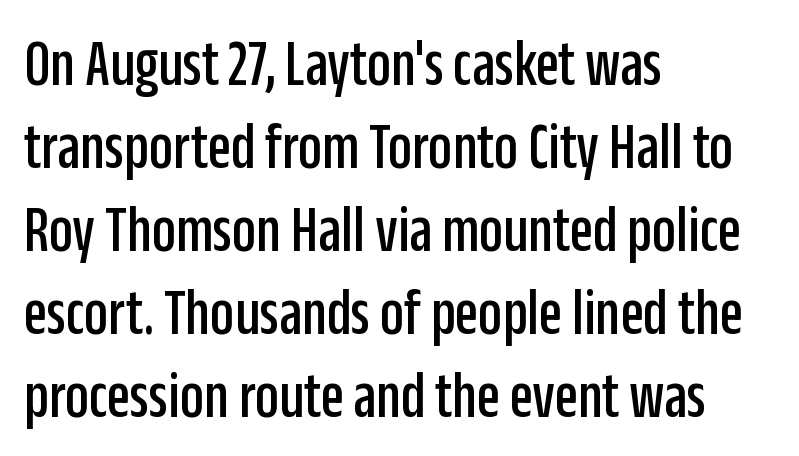
If you drew a ruler down the left edge, every line would touch it. Letters rest on an invisible, unmarked baseline. Proportional: the letters do not fall into vertical columns. Stroke terminals: plain, sans-serif. The letters stand straight up with perfectly vertical stems. Standard letterfit; no display-style spreading of the glyphs.
